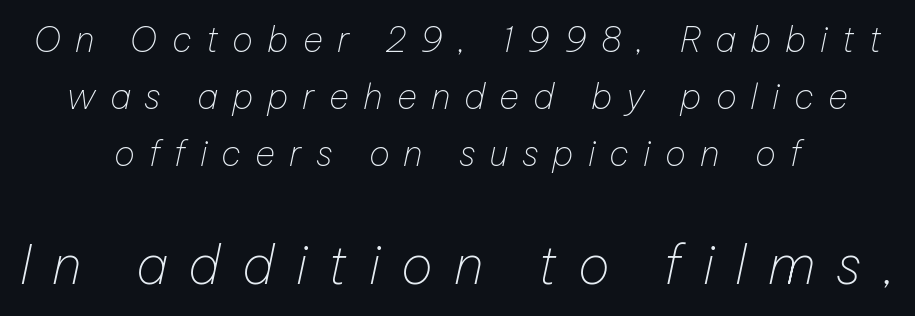
The image shows 53 px thin type, italic (leaning right); set centered, normal line spacing (1.63x), unusually wide letter spacing (+0.4 em), not underlined; the second (bottom) block is 1.51x larger; low stroke contrast and a medium x-height.
